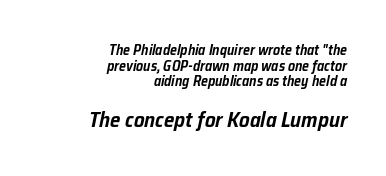
{"italic": "yes", "lean": "right", "slant_degrees": 12, "underline": "no", "align": "right", "line_spacing": "tight", "line_spacing_ratio": 1.12, "letter_spacing": "normal", "letter_spacing_em": 0.0, "larger_block": "second", "size_ratio": 1.5, "glyph_px": 21}
